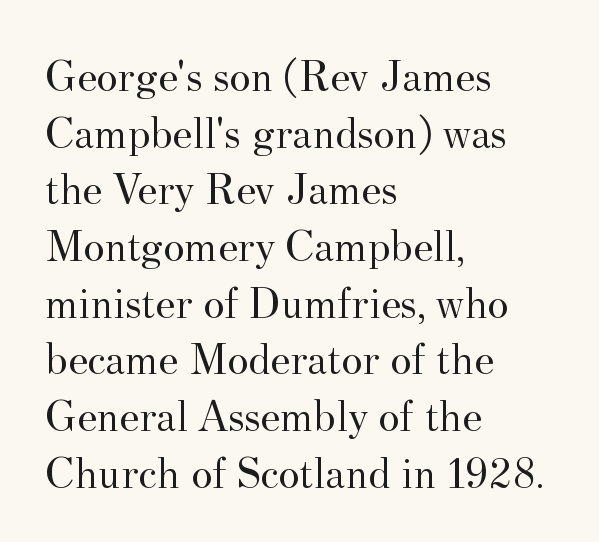
Q: Is the text bold? A: No.
Q: Is the text italic (slanted)? A: No, it is upright.
Q: Is the typeface a serif or a sans-serif typeface? A: Serif.
Q: Is the text underlined? A: No.
Q: How is the paragraph aligned? A: Left-aligned.
Q: Is the spacing between letters normal or unusually wide? A: Normal.
Q: Is the spacing between lines tight, normal or loose? A: Normal.
Q: Width (condensed, normal, or wide)? A: Normal.
Q: Stroke contrast? A: Medium.
Q: x-height? A: Small.
Q: Monospaced? A: No.
